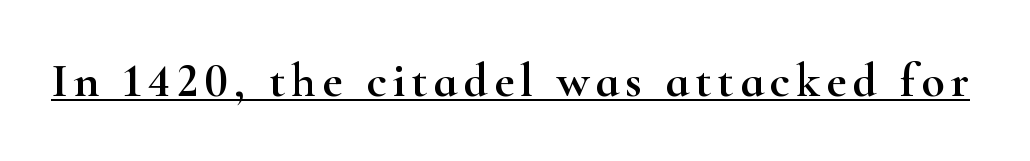
The text was rendered using a seriffed face with decorative stroke endings. Posture: vertical. The lettering is marked with a stroke running underneath it. A typesetter would call this proportional, since set widths differ per character.
